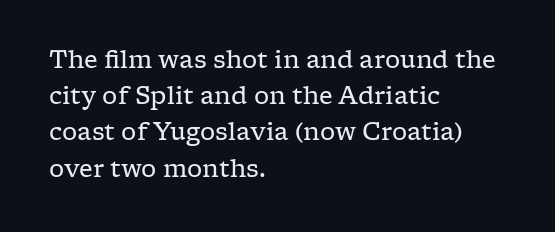
{"italic": "no", "bold": "no", "underline": "no", "align": "left", "line_spacing": "normal", "line_spacing_ratio": 1.51, "letter_spacing": "normal", "letter_spacing_em": 0.0, "glyph_px": 24}
